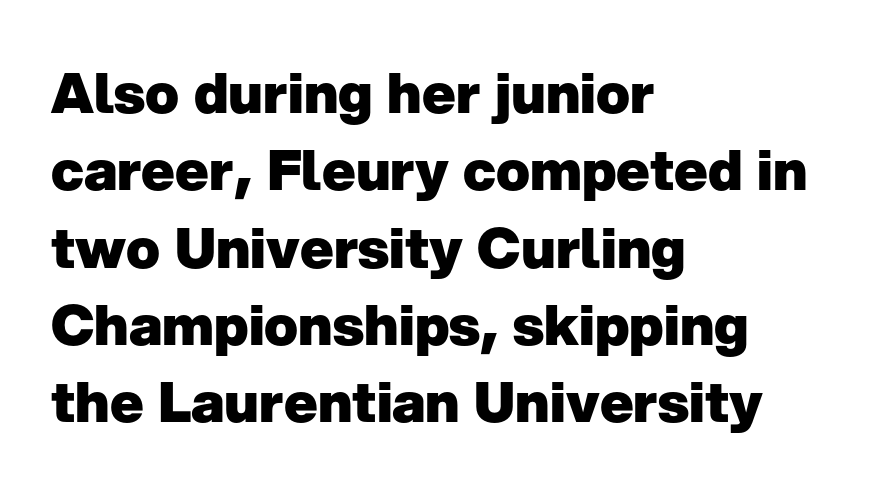
Q: Is the text bold? A: Yes.
Q: Is the text italic (slanted)? A: No, it is upright.
Q: Is the typeface a serif or a sans-serif typeface? A: Sans-serif.
Q: Is the text underlined? A: No.
Q: How is the paragraph aligned? A: Left-aligned.
Q: Is the spacing between letters normal or unusually wide? A: Normal.
Q: Is the spacing between lines tight, normal or loose? A: Normal.
Q: Width (condensed, normal, or wide)? A: Normal.
Q: Stroke contrast? A: Low.
Q: x-height? A: Medium.
Q: Monospaced? A: No.
